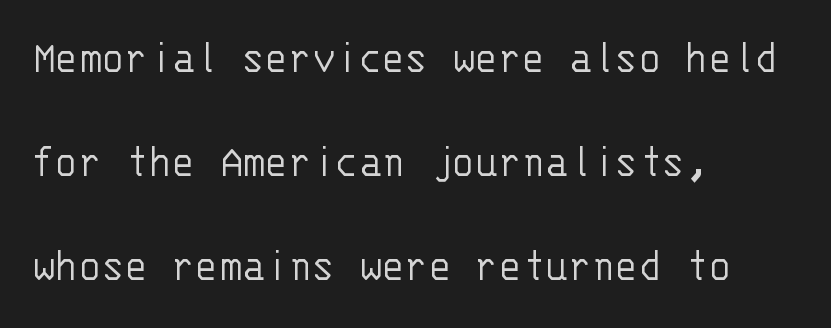
The image shows 48 px light sans-serif type, upright, monospaced; set left-aligned, loose line spacing (2.17x), normal letter spacing, not underlined; low stroke contrast and a large x-height.
